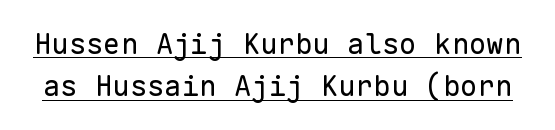
{"serif": "no", "italic": "no", "bold": "no", "weight": "regular", "width": "normal", "stroke_contrast": "low", "x_height": "medium", "monospaced": "yes", "underline": "yes", "line_spacing": "normal", "line_spacing_ratio": 1.46, "letter_spacing": "normal", "letter_spacing_em": 0.0, "glyph_px": 29}
